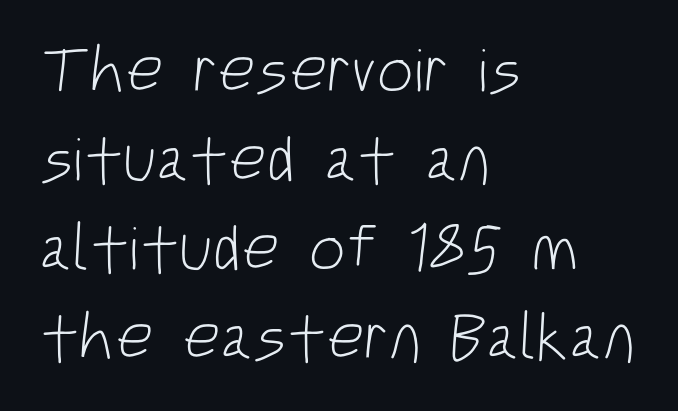
{"serif": "no", "bold": "no", "weight": "light", "width": "condensed", "stroke_contrast": "low", "x_height": "large", "monospaced": "no", "underline": "no", "align": "left", "line_spacing": "normal", "line_spacing_ratio": 1.37, "letter_spacing": "normal", "letter_spacing_em": 0.0, "glyph_px": 65}
